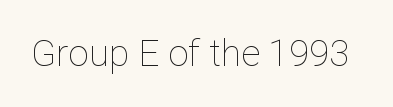
Q: Is the text bold? A: No.
Q: Is the text italic (slanted)? A: No, it is upright.
Q: Is the text underlined? A: No.
Q: Is the spacing between letters normal or unusually wide? A: Normal.
Q: Width (condensed, normal, or wide)? A: Normal.
Q: Stroke contrast? A: Low.
Q: x-height? A: Medium.
Q: Monospaced? A: No.
